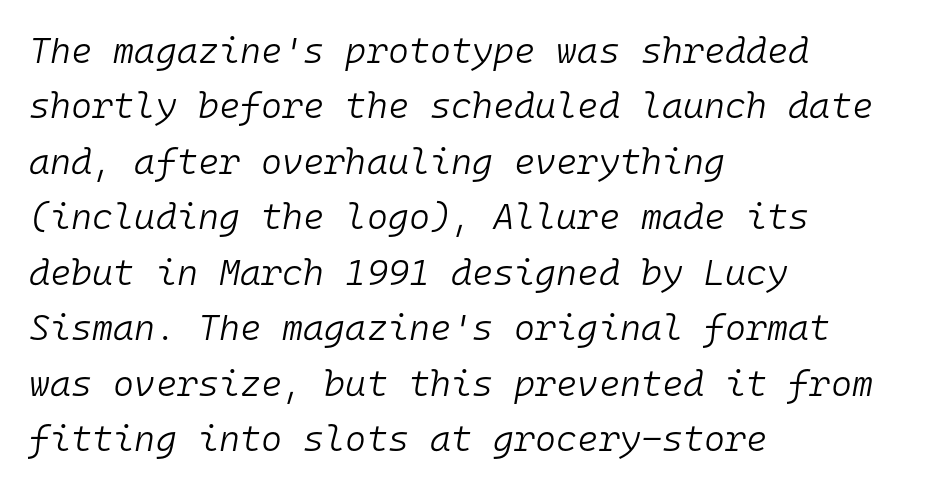
{"italic": "yes", "lean": "right", "slant_degrees": 10, "bold": "no", "weight": "light", "width": "normal", "stroke_contrast": "low", "x_height": "medium", "monospaced": "yes", "underline": "no", "align": "left", "line_spacing": "normal", "line_spacing_ratio": 1.54, "letter_spacing": "normal", "letter_spacing_em": 0.0, "glyph_px": 36}
